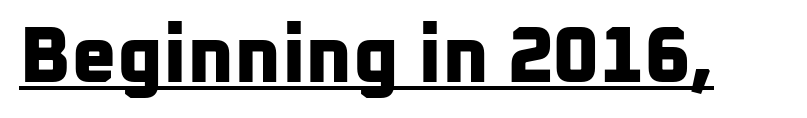
Q: Is the text bold? A: Yes.
Q: Is the typeface a serif or a sans-serif typeface? A: Sans-serif.
Q: Is the text underlined? A: Yes.
Q: Is the spacing between letters normal or unusually wide? A: Normal.
Q: Width (condensed, normal, or wide)? A: Normal.
Q: Stroke contrast? A: Low.
Q: x-height? A: Medium.
Q: Monospaced? A: No.
